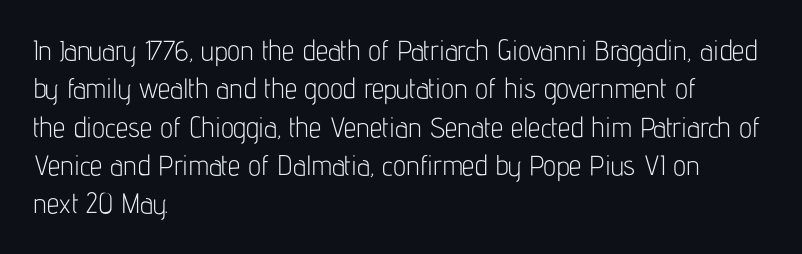
The designer left line spacing at the default. Only glyphs here, with clear space below each row. Tracking here is standard; glyphs follow each other at the usual distance. The cut favours lightness, reaching ordinary text weight at its darkest.
